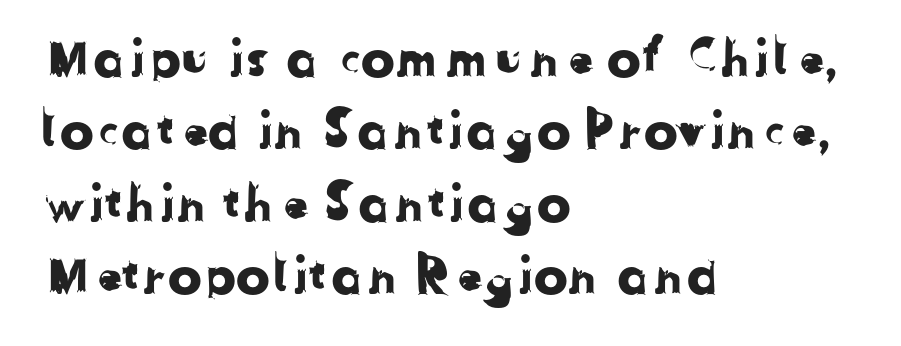
Q: Is the typeface a serif or a sans-serif typeface? A: Sans-serif.
Q: Is the text underlined? A: No.
Q: How is the paragraph aligned? A: Left-aligned.
Q: Is the spacing between letters normal or unusually wide? A: Normal.
Q: Is the spacing between lines tight, normal or loose? A: Normal.
Q: Width (condensed, normal, or wide)? A: Normal.
Q: Stroke contrast? A: Low.
Q: x-height? A: Medium.
Q: Monospaced? A: No.
